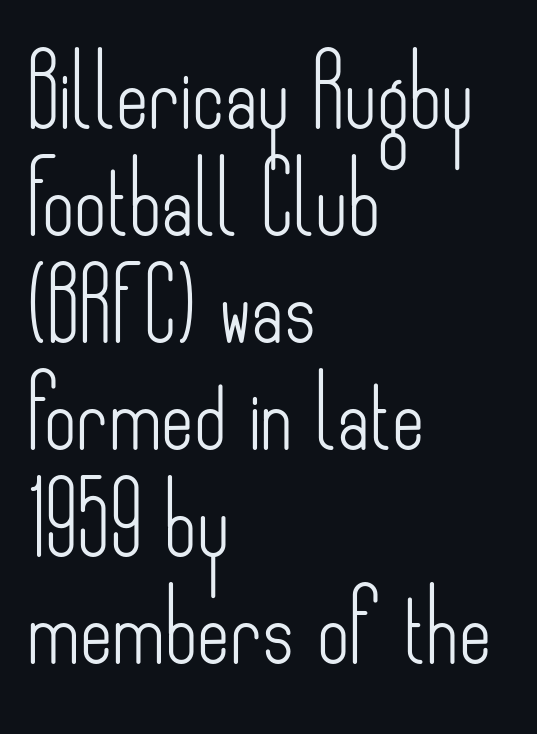
Q: Is the text bold? A: No.
Q: Is the text italic (slanted)? A: No, it is upright.
Q: Is the typeface a serif or a sans-serif typeface? A: Sans-serif.
Q: Is the text underlined? A: No.
Q: How is the paragraph aligned? A: Left-aligned.
Q: Is the spacing between letters normal or unusually wide? A: Normal.
Q: Is the spacing between lines tight, normal or loose? A: Normal.
Q: Width (condensed, normal, or wide)? A: Condensed.
Q: Stroke contrast? A: Low.
Q: x-height? A: Small.
Q: Monospaced? A: No.
